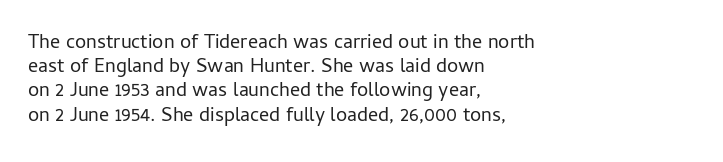
Q: Is the text bold? A: No.
Q: Is the text italic (slanted)? A: No, it is upright.
Q: Is the text underlined? A: No.
Q: How is the paragraph aligned? A: Left-aligned.
Q: Is the spacing between letters normal or unusually wide? A: Normal.
